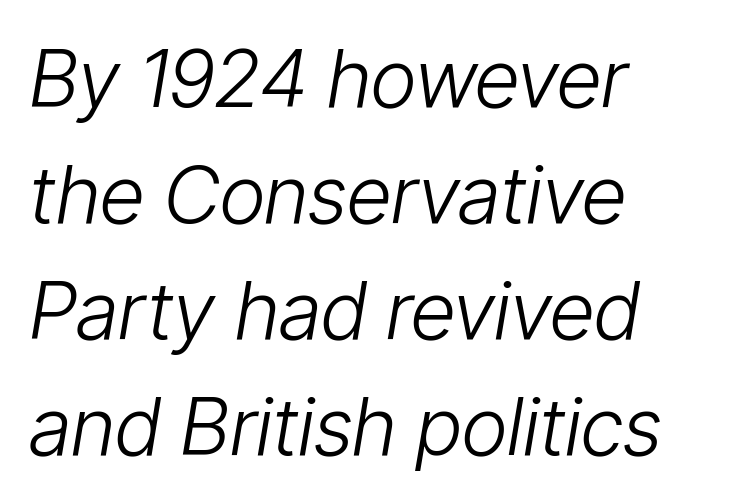
{"italic": "yes", "lean": "right", "slant_degrees": 9, "bold": "no", "weight": "light", "width": "condensed", "stroke_contrast": "low", "x_height": "medium", "monospaced": "no", "underline": "no", "align": "left", "line_spacing": "normal", "line_spacing_ratio": 1.45, "letter_spacing": "normal", "letter_spacing_em": 0.0, "glyph_px": 80}
